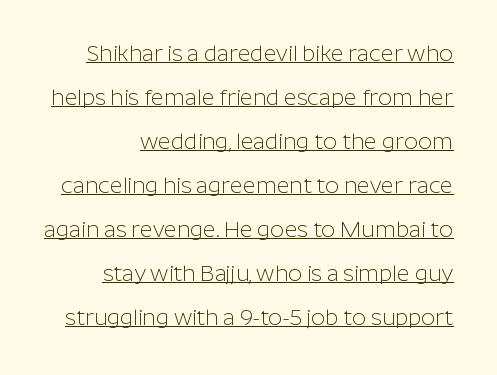
{"italic": "no", "bold": "no", "underline": "yes", "line_spacing": "loose", "line_spacing_ratio": 2.0, "letter_spacing": "normal", "letter_spacing_em": 0.0, "glyph_px": 22}
